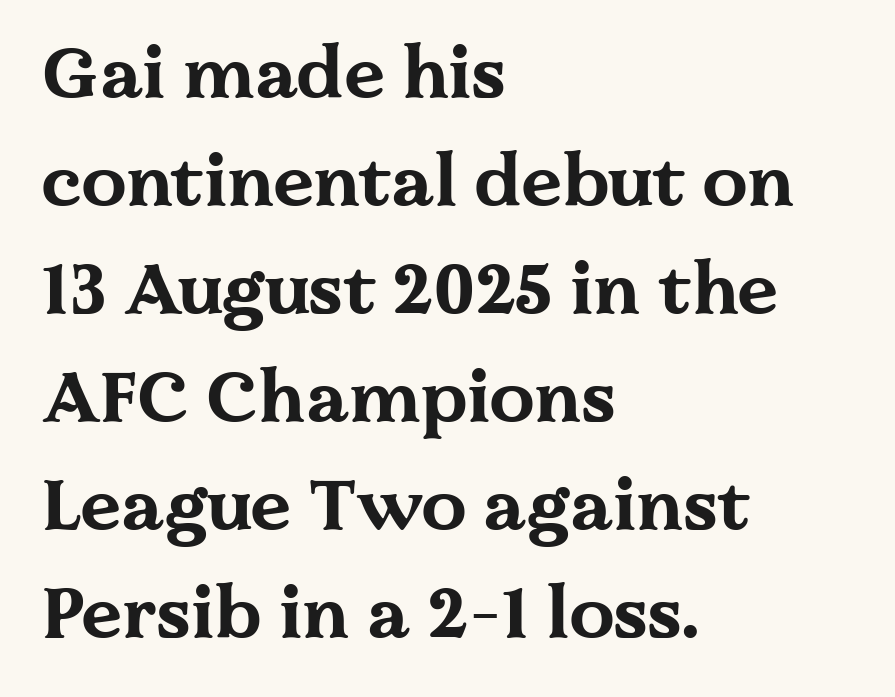
The image shows 72 px bold, wide serif type, upright; set left-aligned, normal line spacing (1.5x), normal letter spacing, not underlined; medium stroke contrast and a medium x-height.
